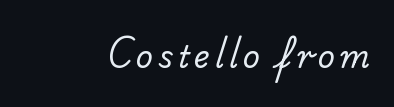
Serif or sans? Sans — the stroke terminals are bare. You could not count columns in this text — the font is proportionally spaced. Weight class: somewhere from thin through regular. The space directly below the letters is spotless.
